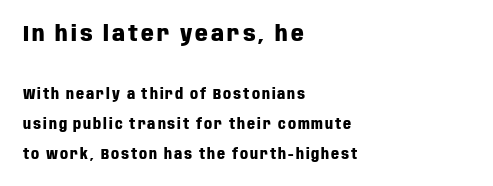
The image shows 22 px bold type, upright; set left-aligned, loose line spacing (2.12x), not underlined; the first (top) block is 1.57x larger.
